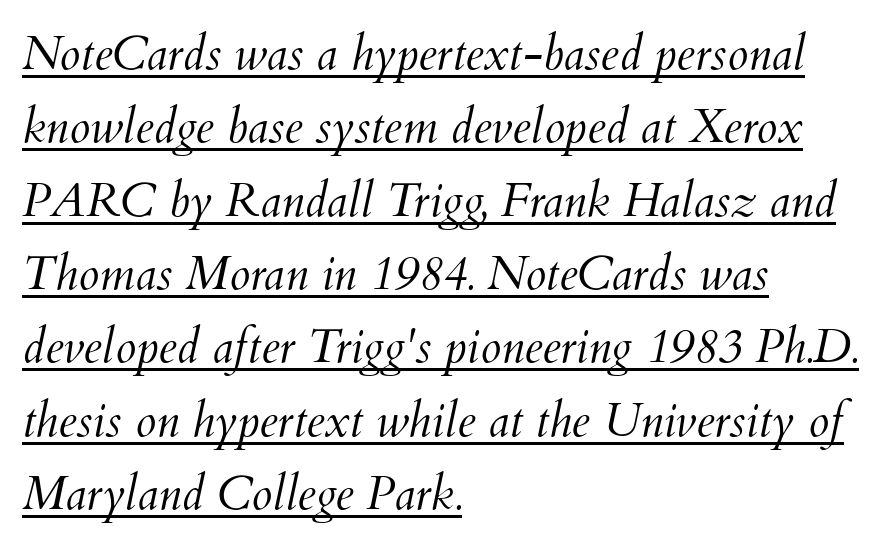
The image shows 47 px light type, italic (leaning right); set left-aligned, normal line spacing (1.56x), normal letter spacing, underlined; medium stroke contrast and a small x-height.
